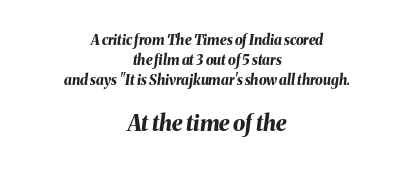
Where is the straight margin? There isn't one; the lines are centered. The emphasis by scale lands on block number two, below. Standard letterfit; no display-style spreading of the glyphs. You'd pick this weight for a headline — it's a proper bold. Summary of vertical rhythm: regular, with standard interline spacing.
